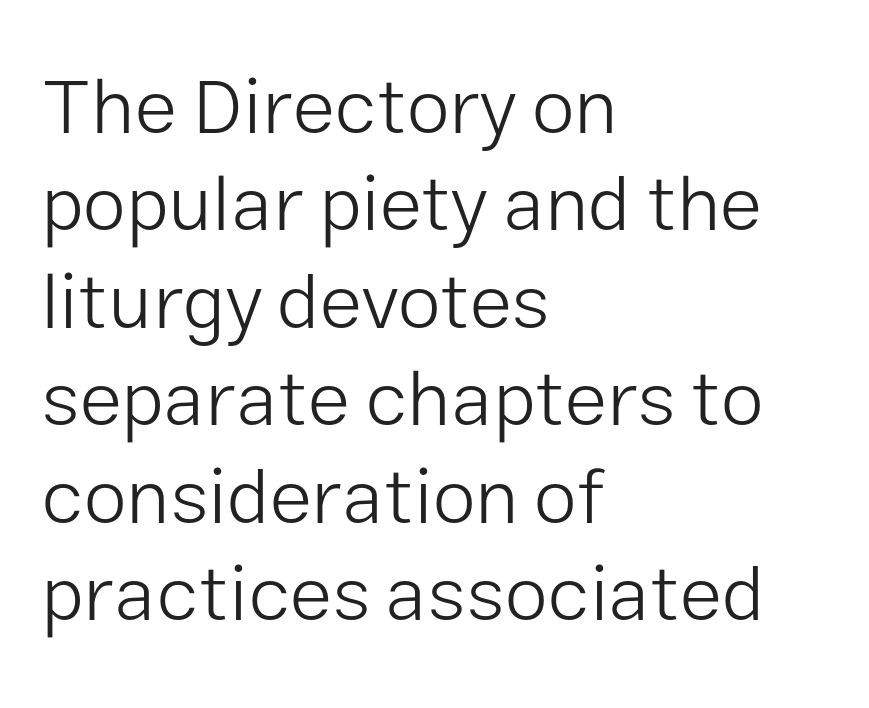
The image shows 78 px light sans-serif type, upright; set left-aligned, normal line spacing (1.25x), normal letter spacing, not underlined; low stroke contrast and a medium x-height.
